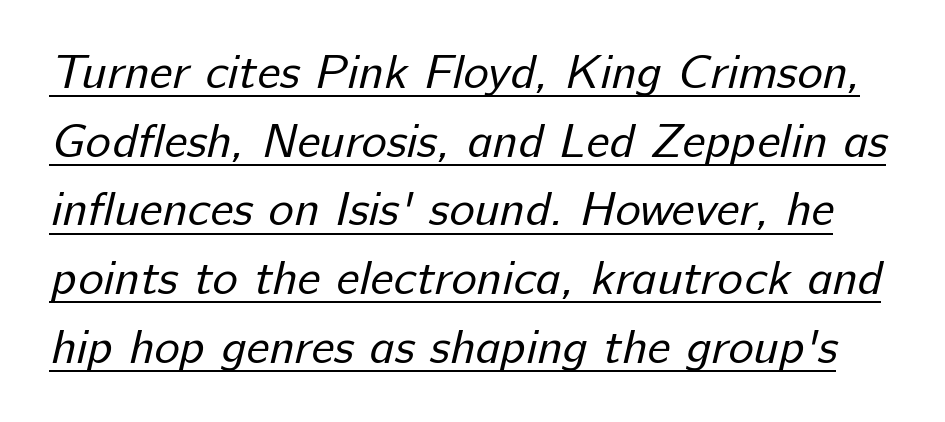
Q: Is the text bold? A: No.
Q: Is the typeface a serif or a sans-serif typeface? A: Sans-serif.
Q: Is the text underlined? A: Yes.
Q: Is the spacing between letters normal or unusually wide? A: Normal.
Q: Is the spacing between lines tight, normal or loose? A: Normal.
Q: Width (condensed, normal, or wide)? A: Normal.
Q: Stroke contrast? A: Low.
Q: x-height? A: Medium.
Q: Monospaced? A: No.
